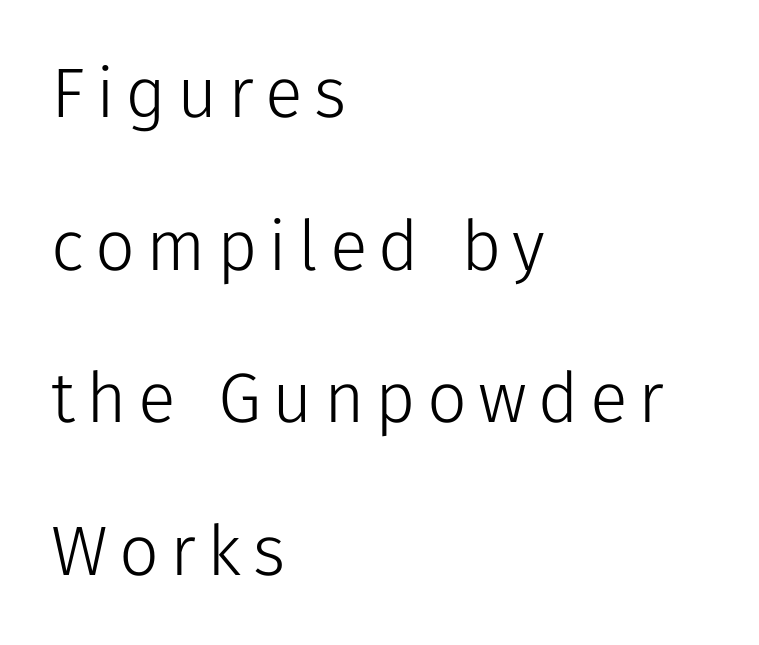
{"serif": "no", "italic": "no", "bold": "no", "weight": "light", "width": "normal", "stroke_contrast": "low", "x_height": "medium", "monospaced": "no", "underline": "no", "align": "left", "line_spacing": "loose", "line_spacing_ratio": 2.18, "glyph_px": 70}
